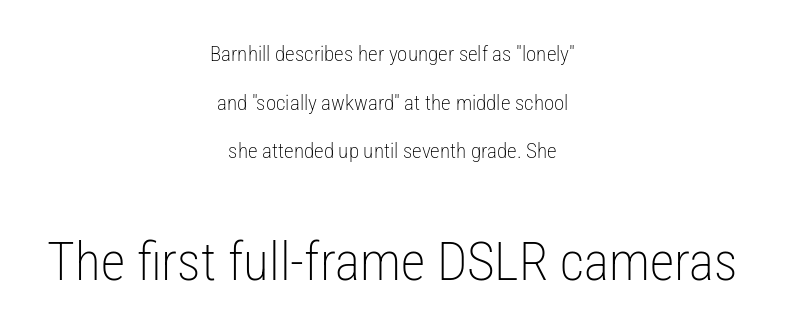
{"serif": "no", "italic": "no", "bold": "no", "weight": "light", "width": "condensed", "stroke_contrast": "low", "x_height": "medium", "monospaced": "no", "underline": "no", "align": "center", "line_spacing": "loose", "line_spacing_ratio": 2.32, "letter_spacing": "normal", "letter_spacing_em": 0.0, "larger_block": "second", "size_ratio": 2.52, "glyph_px": 53}
